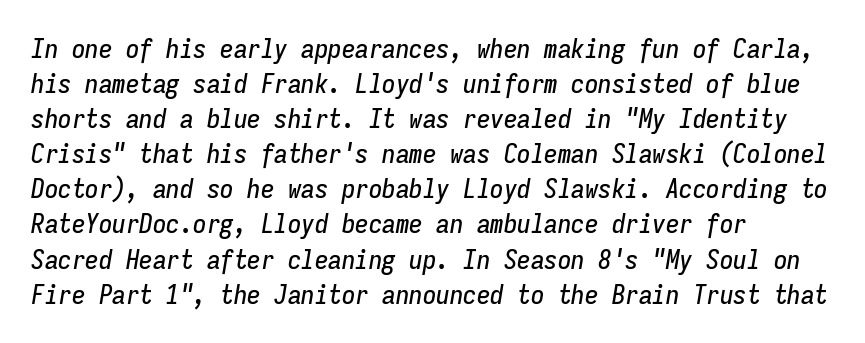
The image shows 27 px text type, italic (leaning right); set left-aligned, normal line spacing (1.3x), normal letter spacing, not underlined.
